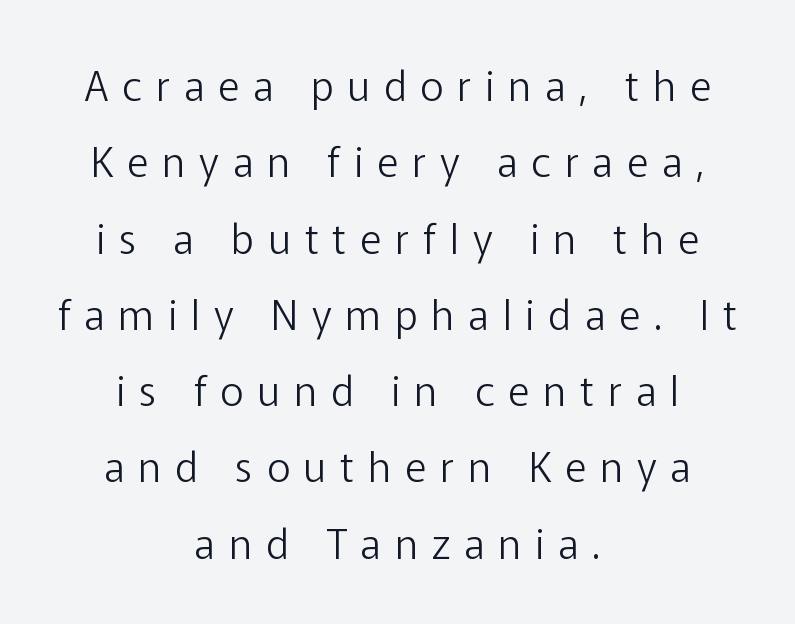
{"serif": "no", "italic": "no", "bold": "no", "weight": "light", "width": "normal", "stroke_contrast": "low", "x_height": "medium", "monospaced": "no", "underline": "no", "align": "center", "line_spacing_ratio": 1.86, "letter_spacing": "wide", "letter_spacing_em": 0.34, "glyph_px": 41}
